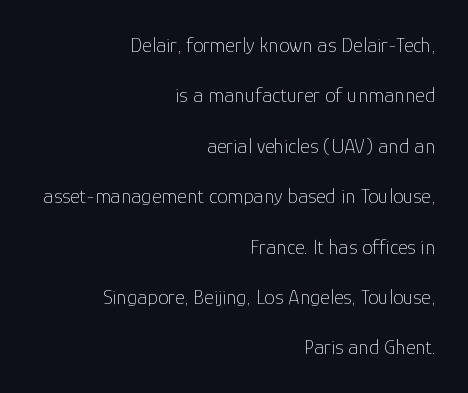
No chunkiness to these letters — they're not bold. Between one letter and the next there's only the usual sliver of space. The space directly below the letters is spotless. When letters stand straight like this, we call the style roman or upright. You could fit nearly another row in the gap between these rows.
